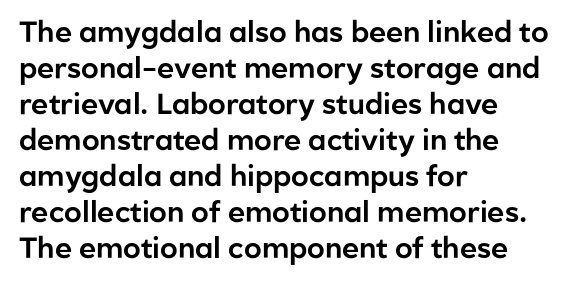
Q: Is the text italic (slanted)? A: No, it is upright.
Q: Is the typeface a serif or a sans-serif typeface? A: Sans-serif.
Q: Is the text underlined? A: No.
Q: How is the paragraph aligned? A: Left-aligned.
Q: Is the spacing between letters normal or unusually wide? A: Normal.
Q: Width (condensed, normal, or wide)? A: Normal.
Q: Stroke contrast? A: Low.
Q: x-height? A: Medium.
Q: Monospaced? A: No.
